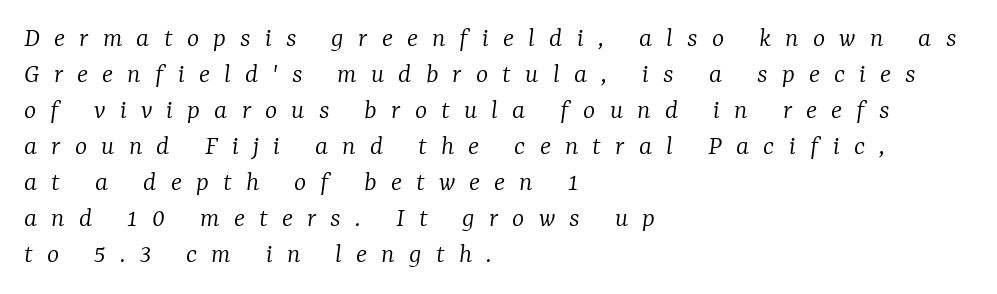
Q: Is the text bold? A: No.
Q: Is the text italic (slanted)? A: Yes, it leans right by about 7 degrees.
Q: Is the typeface a serif or a sans-serif typeface? A: Serif.
Q: Is the text underlined? A: No.
Q: How is the paragraph aligned? A: Left-aligned.
Q: Is the spacing between letters normal or unusually wide? A: Unusually wide.
Q: Width (condensed, normal, or wide)? A: Normal.
Q: Stroke contrast? A: Low.
Q: x-height? A: Medium.
Q: Monospaced? A: No.
